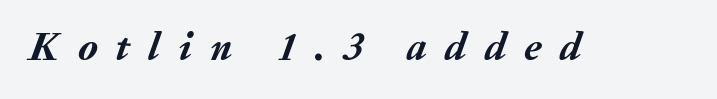
These lines were composed using italics. The line texture is sparse and dotted thanks to wide tracking. Bare-footed words on every line. Bold? Absolutely — the strokes are thick and heavy. Is this a fixed-width face? No — the glyphs have proportional, varying widths.
